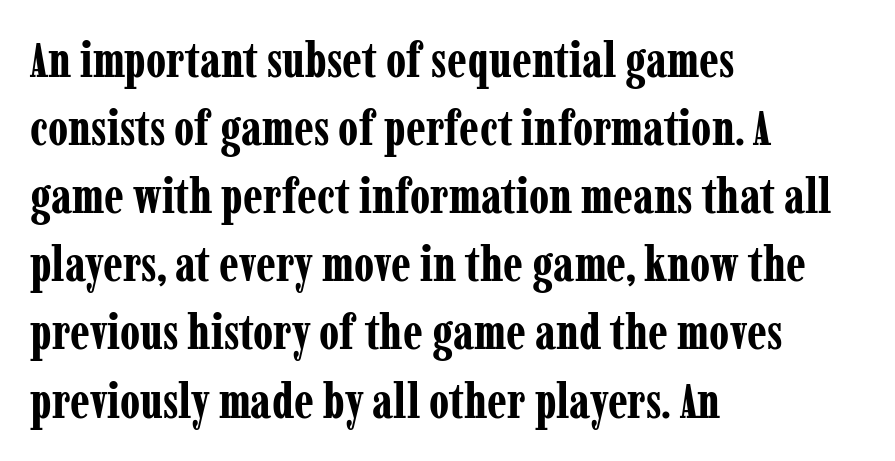
Rule under the text: the space is simply empty. Note the varied advance widths — an 'i' is clearly narrower than an 'm'. Weight check: bold — yes, fully. Summary of vertical rhythm: regular, with standard interline spacing. What kind of face is this? One with serifs.
